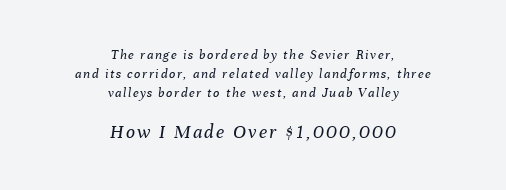
The image shows 20 px text type, italic (leaning right); set centered, normal line spacing (1.37x), not underlined; the second (bottom) block is 1.43x larger.
